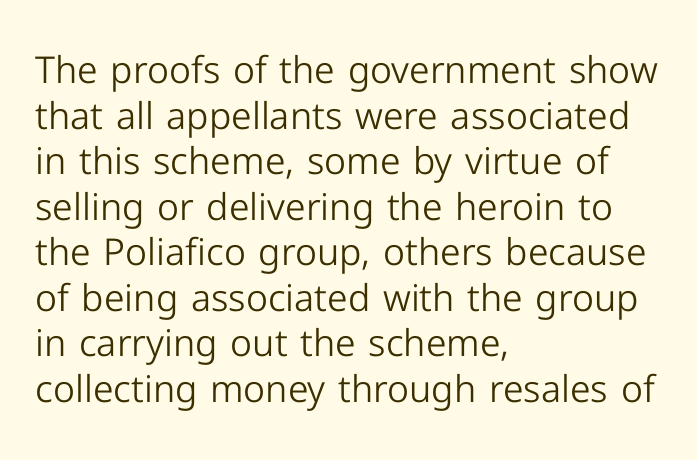
To sum up the face: it is a sans, with no serifs. A typesetter would call this proportional, since set widths differ per character. Caption: standard tracking, unaltered. Does the copy run flush right? No — it runs flush left.
